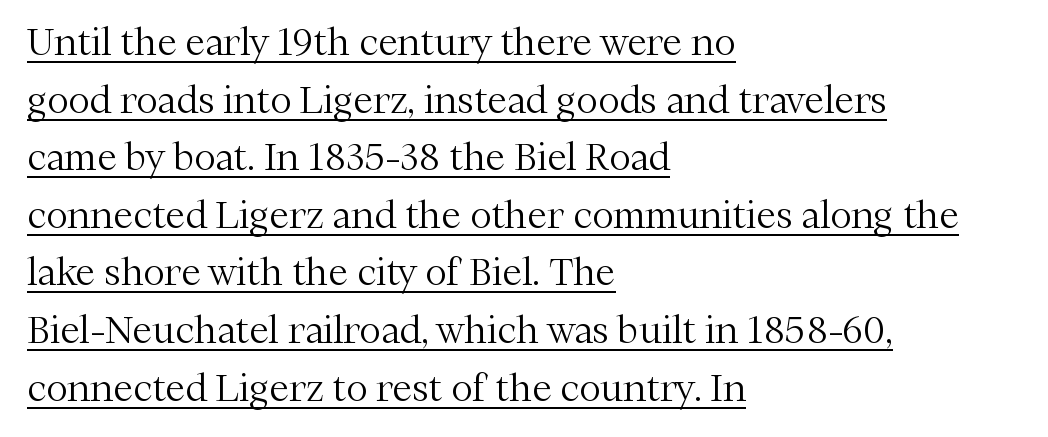
A classic flush-left, rag-right setting is used for this passage. Students, note that the glyphs here touch the page at normal intervals. Letterform terminals end in serifs throughout the passage. The characters are drawn with everyday or finer stroke widths. A typesetter would call this proportional, since set widths differ per character. A baseline rule has been typeset under these characters.
